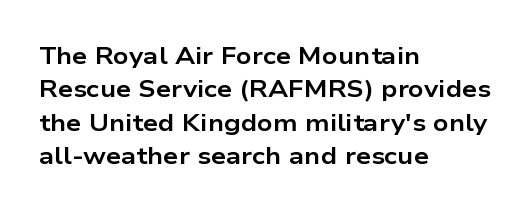
{"italic": "no", "bold": "yes", "underline": "no", "align": "left", "line_spacing": "normal", "line_spacing_ratio": 1.39, "letter_spacing": "normal", "letter_spacing_em": 0.0, "glyph_px": 24}
